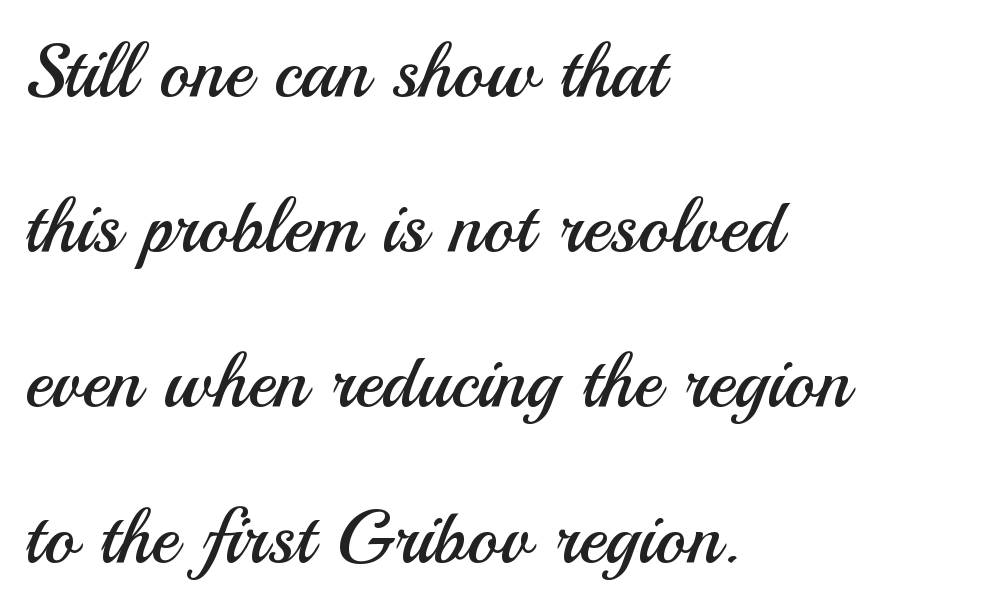
The horizontal fit of the characters is conventional and even. The ragged edge is on the right, which tells us the setting is flush left. The type family on display is of the sans-serif kind. The lines are spread far apart with generous leading.
